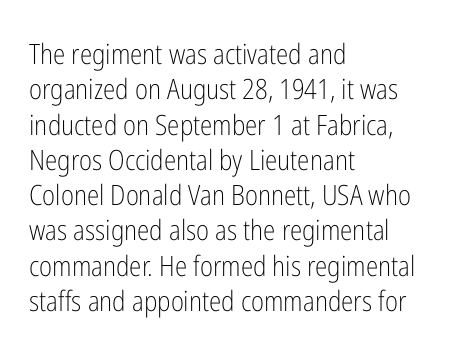
Lines of text with bare space underneath. The characters are drawn with everyday or finer stroke widths. The paragraph shown leans on its left margin. Does extra space separate the letters? No, they use regular spacing. The lettering holds an erect, upright posture throughout.
